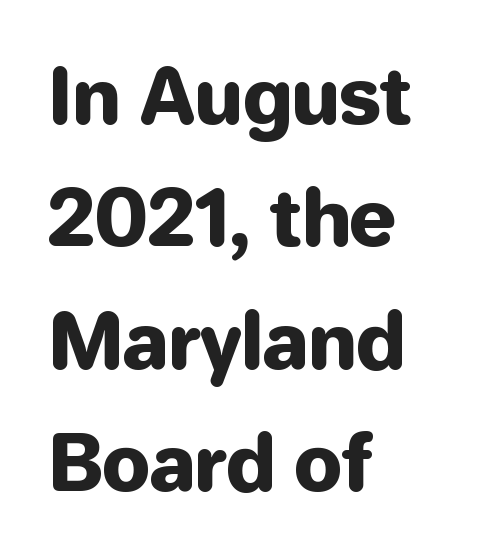
The image shows 77 px sans-serif type, upright; set left-aligned, normal line spacing (1.59x), normal letter spacing, not underlined; low stroke contrast and a medium x-height.
